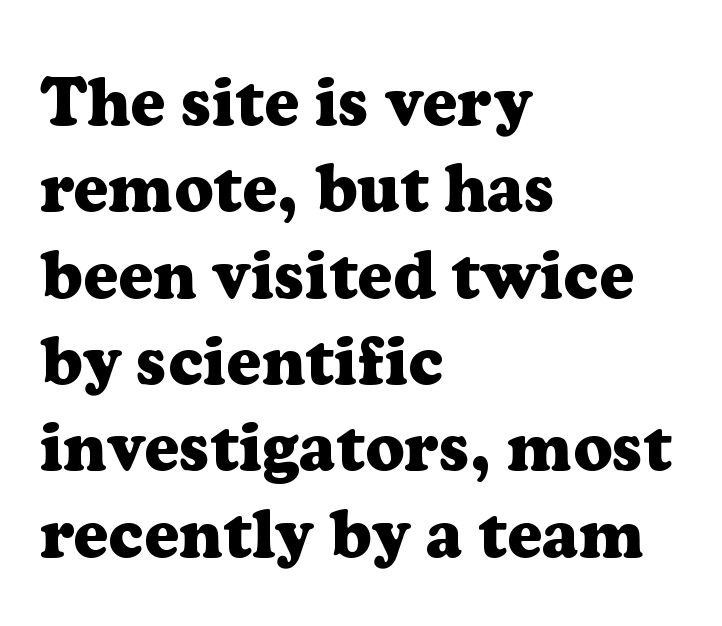
Q: Is the text bold? A: Yes.
Q: Is the text italic (slanted)? A: No, it is upright.
Q: Is the typeface a serif or a sans-serif typeface? A: Serif.
Q: Is the text underlined? A: No.
Q: How is the paragraph aligned? A: Left-aligned.
Q: Is the spacing between letters normal or unusually wide? A: Normal.
Q: Is the spacing between lines tight, normal or loose? A: Normal.
Q: Width (condensed, normal, or wide)? A: Normal.
Q: Stroke contrast? A: Low.
Q: x-height? A: Medium.
Q: Monospaced? A: No.
